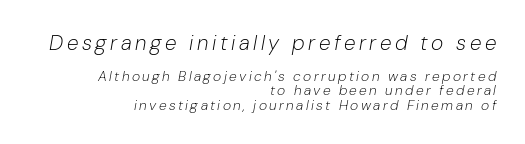
The image shows 21 px text type, italic (leaning right); set right-aligned, tight line spacing (1.02x), not underlined; the first (top) block is 1.5x larger.
